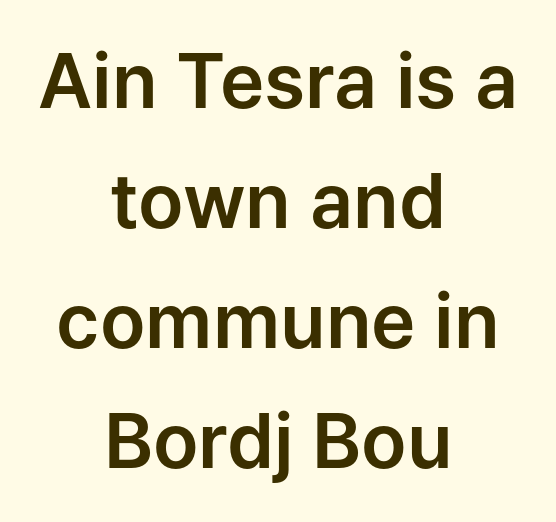
{"serif": "no", "italic": "no", "width": "normal", "stroke_contrast": "low", "x_height": "medium", "monospaced": "no", "underline": "no", "align": "center", "line_spacing": "normal", "line_spacing_ratio": 1.6, "letter_spacing": "normal", "letter_spacing_em": 0.0, "glyph_px": 75}
